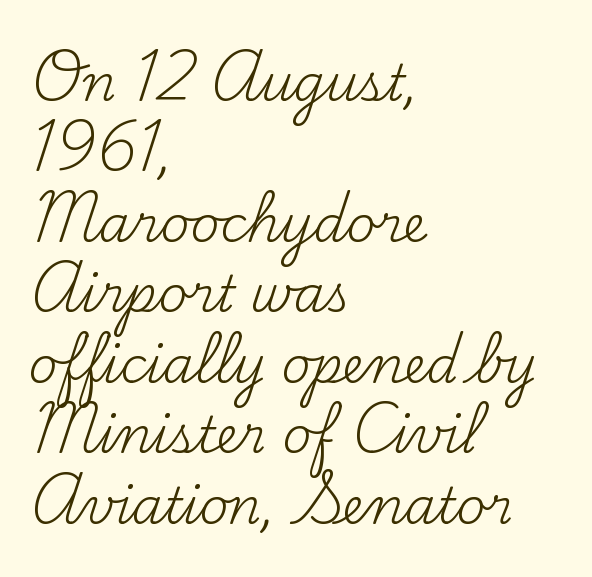
{"serif": "yes", "bold": "no", "weight": "regular", "width": "normal", "stroke_contrast": "medium", "x_height": "small", "monospaced": "no", "underline": "no", "align": "left", "line_spacing": "normal", "line_spacing_ratio": 1.41, "letter_spacing": "normal", "letter_spacing_em": 0.0, "glyph_px": 50}
